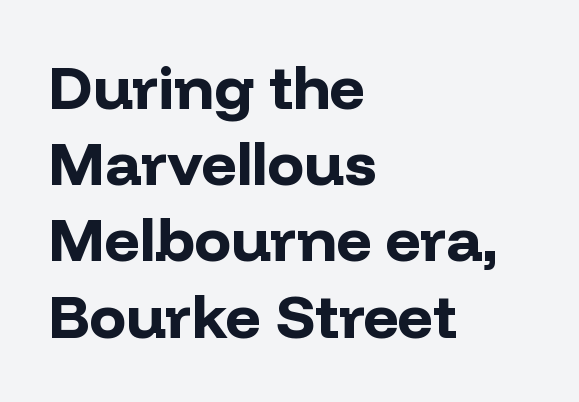
Q: Is the text bold? A: Yes.
Q: Is the text italic (slanted)? A: No, it is upright.
Q: Is the typeface a serif or a sans-serif typeface? A: Sans-serif.
Q: Is the text underlined? A: No.
Q: How is the paragraph aligned? A: Left-aligned.
Q: Is the spacing between letters normal or unusually wide? A: Normal.
Q: Is the spacing between lines tight, normal or loose? A: Normal.
Q: Width (condensed, normal, or wide)? A: Normal.
Q: Stroke contrast? A: Low.
Q: x-height? A: Medium.
Q: Monospaced? A: No.
